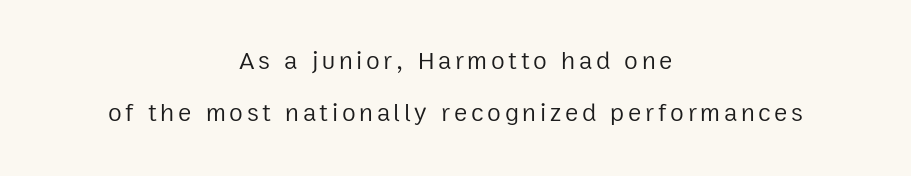
The image shows 25 px text type, upright; set centered, loose line spacing (2.1x), not underlined.
